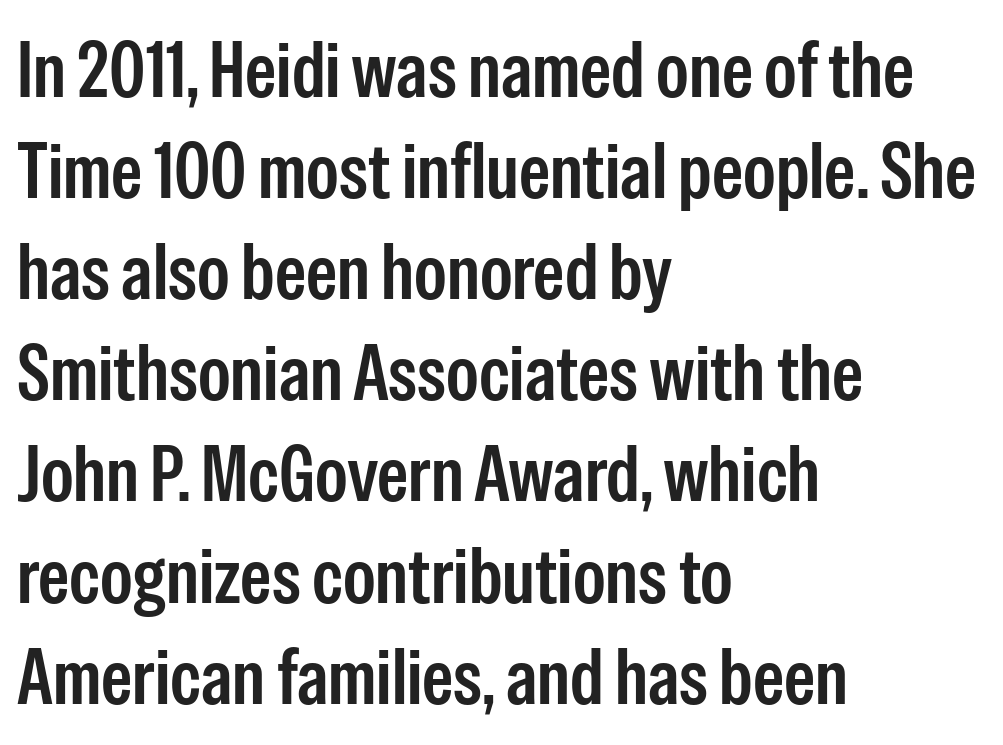
{"serif": "no", "italic": "no", "width": "condensed", "stroke_contrast": "low", "x_height": "medium", "monospaced": "no", "underline": "no", "align": "left", "line_spacing": "normal", "line_spacing_ratio": 1.28, "letter_spacing": "normal", "letter_spacing_em": 0.0, "glyph_px": 79}
